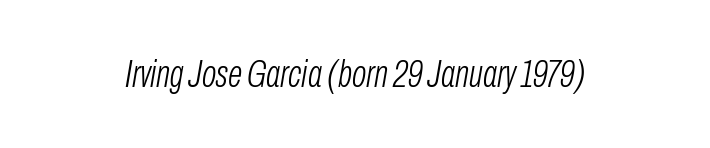
Nothing heavy about these letters — not bold at all. This sample has the flowing, uneven cadence of proportional lettering. No word sits above an underline. No extra tracking has been applied to these lines. The lettering tilts uniformly, giving the passage an italic look.
